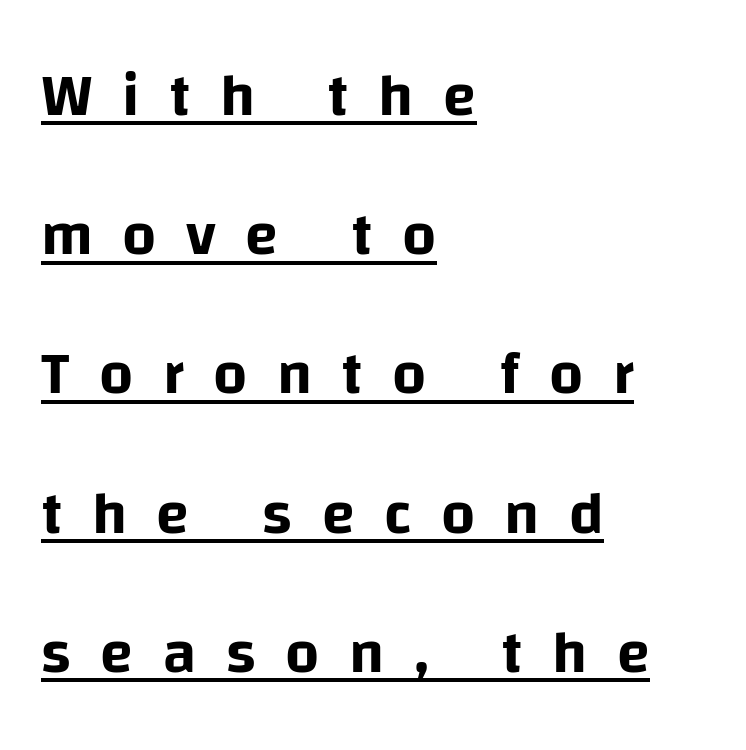
Q: Is the text italic (slanted)? A: No, it is upright.
Q: Is the typeface a serif or a sans-serif typeface? A: Sans-serif.
Q: Is the text underlined? A: Yes.
Q: How is the paragraph aligned? A: Left-aligned.
Q: Is the spacing between letters normal or unusually wide? A: Unusually wide.
Q: Is the spacing between lines tight, normal or loose? A: Loose.
Q: Width (condensed, normal, or wide)? A: Normal.
Q: Stroke contrast? A: Low.
Q: x-height? A: Large.
Q: Monospaced? A: No.
